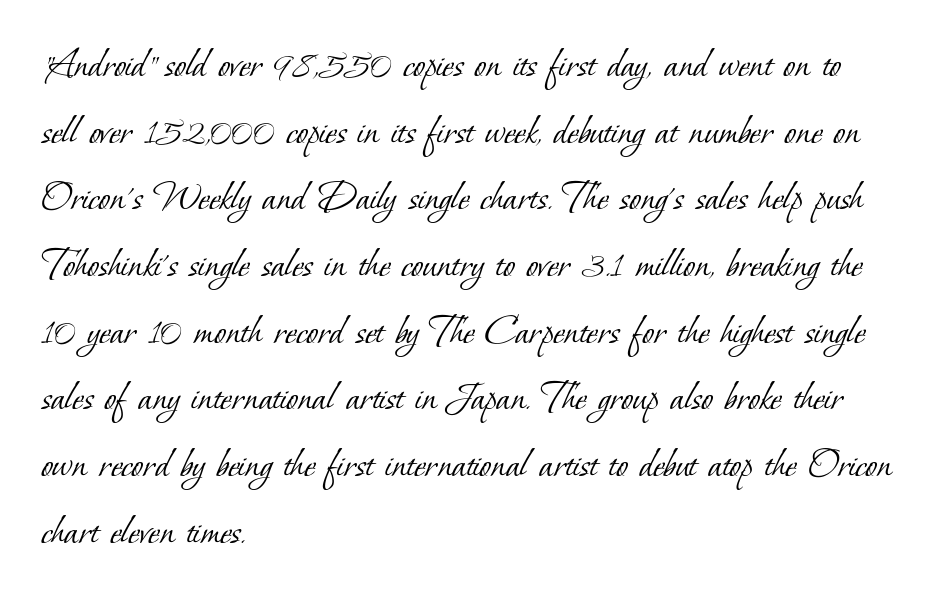
Q: Is the text bold? A: No.
Q: Is the typeface a serif or a sans-serif typeface? A: Serif.
Q: Is the text underlined? A: No.
Q: How is the paragraph aligned? A: Left-aligned.
Q: Is the spacing between letters normal or unusually wide? A: Normal.
Q: Is the spacing between lines tight, normal or loose? A: Normal.
Q: Width (condensed, normal, or wide)? A: Normal.
Q: Stroke contrast? A: Low.
Q: x-height? A: Small.
Q: Monospaced? A: No.
